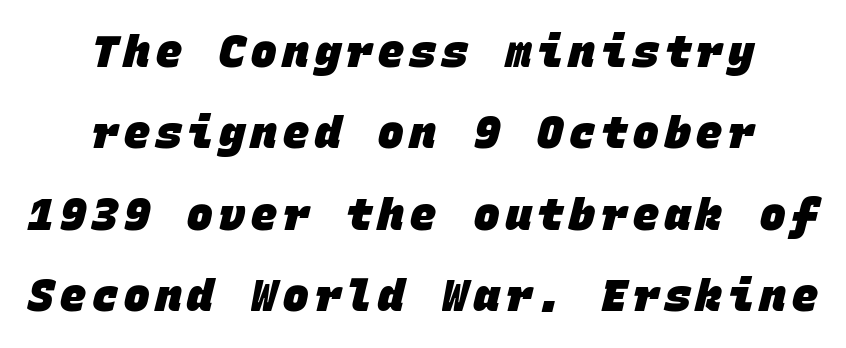
Q: Is the text bold? A: Yes.
Q: Is the typeface a serif or a sans-serif typeface? A: Sans-serif.
Q: Is the text underlined? A: No.
Q: How is the paragraph aligned? A: Centered.
Q: Width (condensed, normal, or wide)? A: Normal.
Q: Stroke contrast? A: Low.
Q: x-height? A: Large.
Q: Monospaced? A: Yes.
